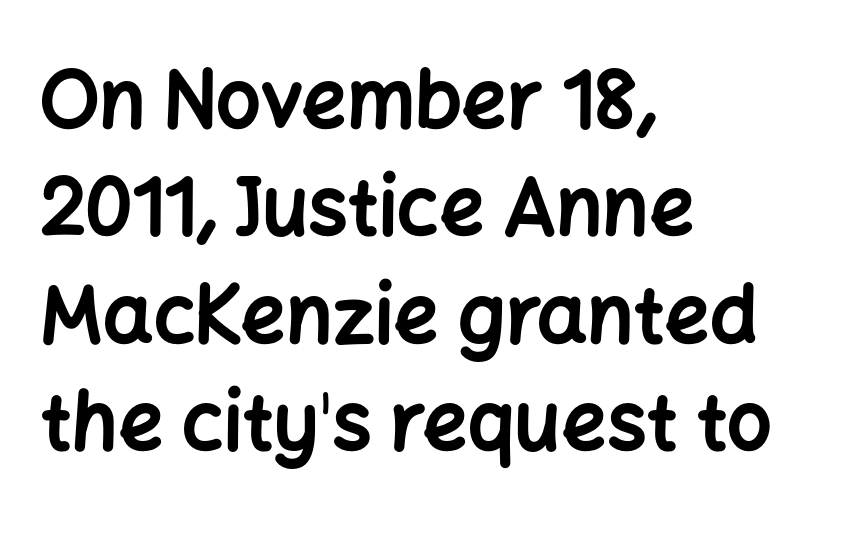
Q: Is the text bold? A: Yes.
Q: Is the text italic (slanted)? A: No, it is upright.
Q: Is the typeface a serif or a sans-serif typeface? A: Sans-serif.
Q: Is the text underlined? A: No.
Q: How is the paragraph aligned? A: Left-aligned.
Q: Is the spacing between letters normal or unusually wide? A: Normal.
Q: Is the spacing between lines tight, normal or loose? A: Normal.
Q: Width (condensed, normal, or wide)? A: Normal.
Q: Stroke contrast? A: Low.
Q: x-height? A: Medium.
Q: Monospaced? A: No.
